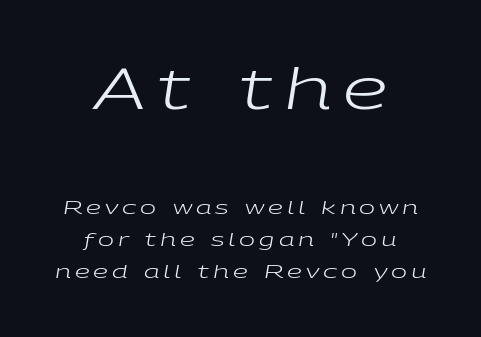
Character widths vary here, with narrow letters taking less room than wide ones. What stands out about the letter spacing? Its width — letters are far apart. Line spacing here is normal. Vertical stems look standard width or narrower in stroke. Compare the two chunks: the upper has the greater cap height. The rendering positions every line midway between the sides.
